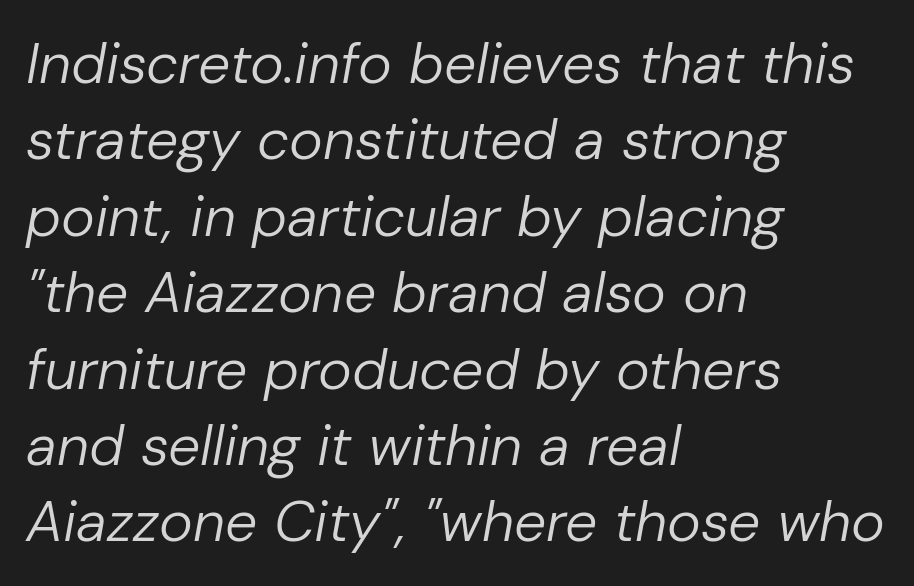
Q: Is the text bold? A: No.
Q: Is the text italic (slanted)? A: Yes, it leans right by about 10 degrees.
Q: Is the text underlined? A: No.
Q: How is the paragraph aligned? A: Left-aligned.
Q: Is the spacing between letters normal or unusually wide? A: Normal.
Q: Is the spacing between lines tight, normal or loose? A: Normal.
Q: Width (condensed, normal, or wide)? A: Normal.
Q: Stroke contrast? A: Low.
Q: x-height? A: Medium.
Q: Monospaced? A: No.
